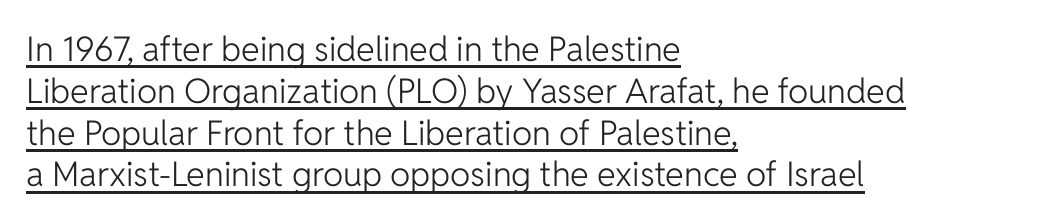
Q: Is the text bold? A: No.
Q: Is the text italic (slanted)? A: No, it is upright.
Q: Is the typeface a serif or a sans-serif typeface? A: Sans-serif.
Q: Is the text underlined? A: Yes.
Q: How is the paragraph aligned? A: Left-aligned.
Q: Is the spacing between letters normal or unusually wide? A: Normal.
Q: Width (condensed, normal, or wide)? A: Normal.
Q: Stroke contrast? A: Low.
Q: x-height? A: Medium.
Q: Monospaced? A: No.
